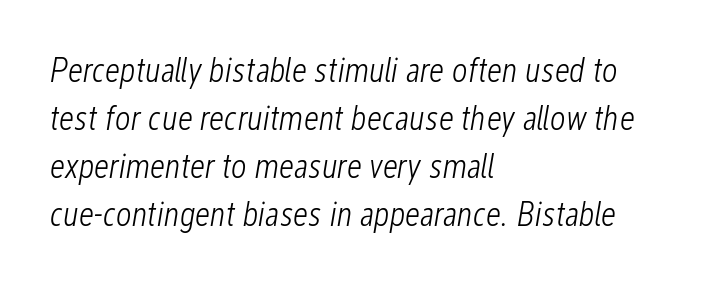
One-word summary of the alignment: left. Yep, that's italic — everything's leaning. How would I describe the line gaps? Plain and ordinary. The face used here is proportionally spaced, like ordinary book or web type.
